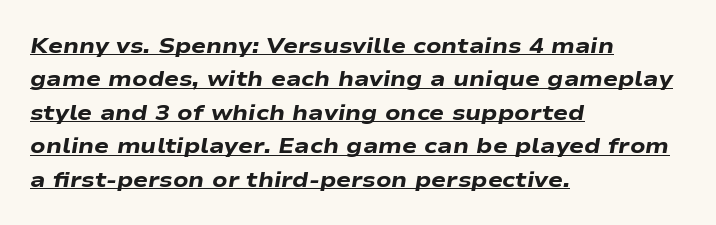
{"italic": "yes", "lean": "right", "slant_degrees": 9, "bold": "yes", "underline": "yes", "align": "left", "line_spacing": "normal", "line_spacing_ratio": 1.52, "letter_spacing": "normal", "letter_spacing_em": 0.0, "glyph_px": 22}
